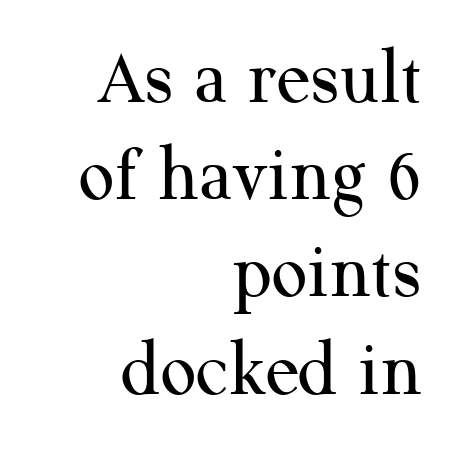
The image shows 79 px regular-weight serif type, upright; set right-aligned, line spacing 1.23x, normal letter spacing, not underlined; medium stroke contrast and a medium x-height.
